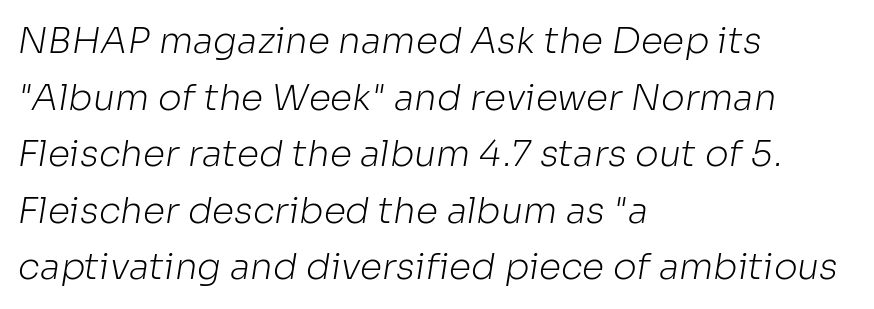
Just letters on the line, the space beneath them empty. Proportional: the letters do not fall into vertical columns. Compared with a centered layout, this one pins lines to the left instead. Successive baselines arrive at the customary interval.
